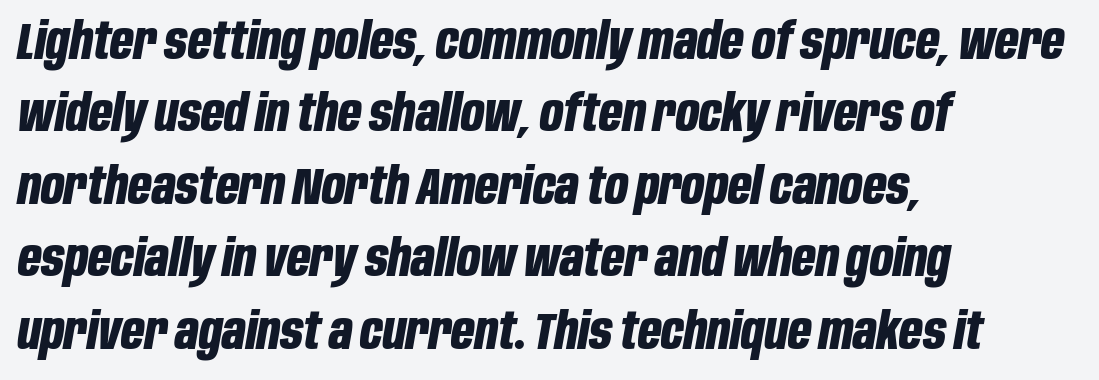
The image shows 51 px bold, condensed type, italic (leaning right); set left-aligned, normal line spacing (1.42x), normal letter spacing, not underlined; low stroke contrast and a large x-height.
